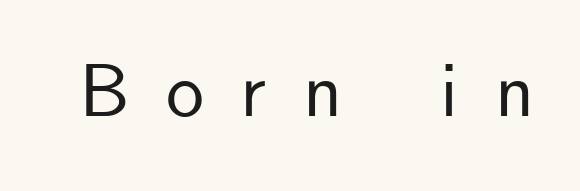
Inter-character spacing is expanded well beyond the font's built-in metrics. It's the straight-up-and-down kind of type. Do the characters align in a grid? No, the font is proportional. The typeface chosen for these lines omits serifs.
